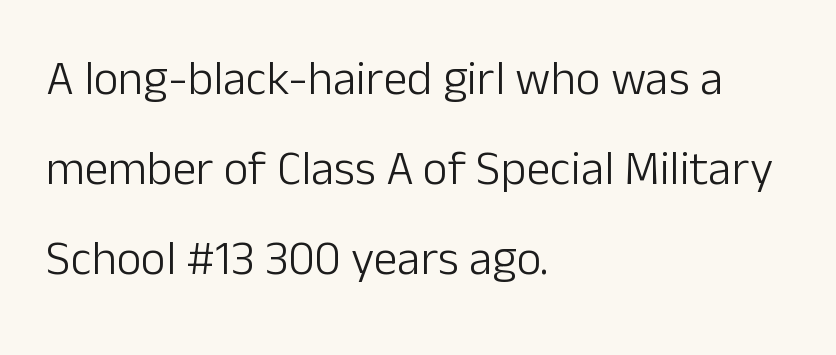
The lettering stays uniformly vertical, giving the passage a roman look. The passage shown has conventional tracking throughout. Layout note: lines flush left. Type style note: lacks serifs.
